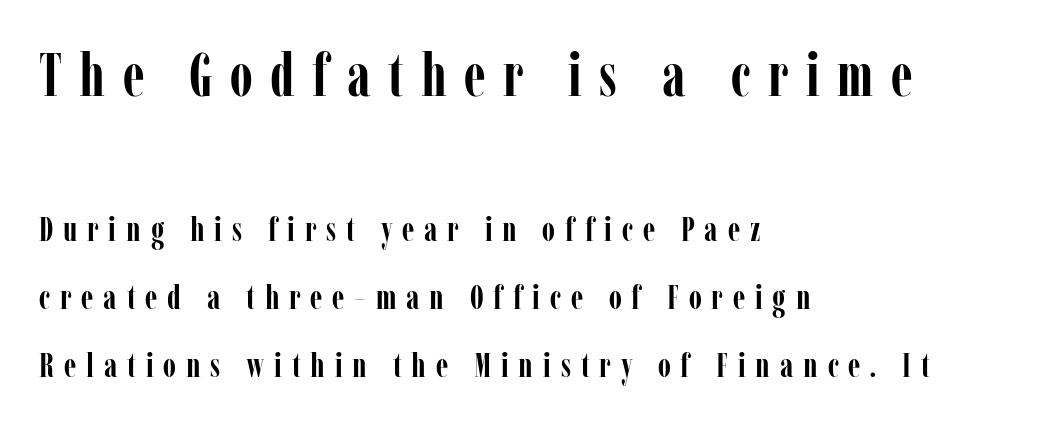
Q: Is the text bold? A: Yes.
Q: Is the text italic (slanted)? A: No, it is upright.
Q: Is the typeface a serif or a sans-serif typeface? A: Serif.
Q: Is the text underlined? A: No.
Q: How is the paragraph aligned? A: Left-aligned.
Q: Is the spacing between letters normal or unusually wide? A: Unusually wide.
Q: Is the spacing between lines tight, normal or loose? A: Loose.
Q: Which block of text is set in a larger size, the first (top) or the second (bottom)? A: The first (top) one.
Q: Width (condensed, normal, or wide)? A: Condensed.
Q: Stroke contrast? A: Low.
Q: x-height? A: Medium.
Q: Monospaced? A: No.
